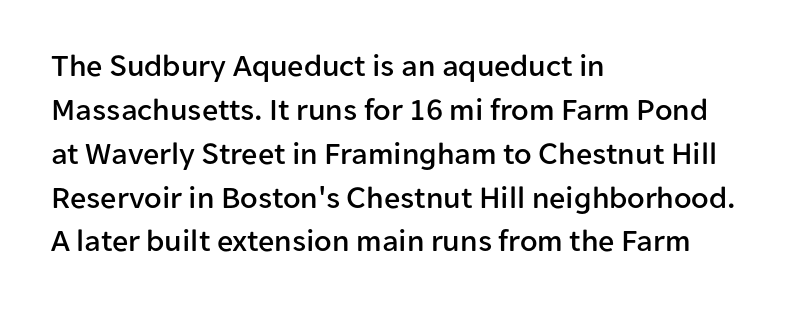
The image shows 32 px sans-serif type, upright; set left-aligned, normal line spacing (1.37x), normal letter spacing, not underlined; low stroke contrast and a medium x-height.
